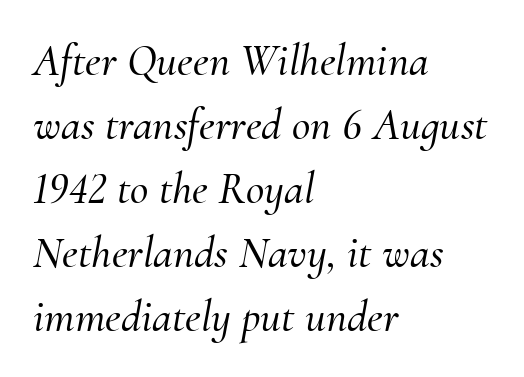
Q: Is the text italic (slanted)? A: Yes, it leans right by about 10 degrees.
Q: Is the typeface a serif or a sans-serif typeface? A: Serif.
Q: Is the text underlined? A: No.
Q: How is the paragraph aligned? A: Left-aligned.
Q: Is the spacing between letters normal or unusually wide? A: Normal.
Q: Is the spacing between lines tight, normal or loose? A: Normal.
Q: Width (condensed, normal, or wide)? A: Normal.
Q: Stroke contrast? A: Medium.
Q: x-height? A: Small.
Q: Monospaced? A: No.
